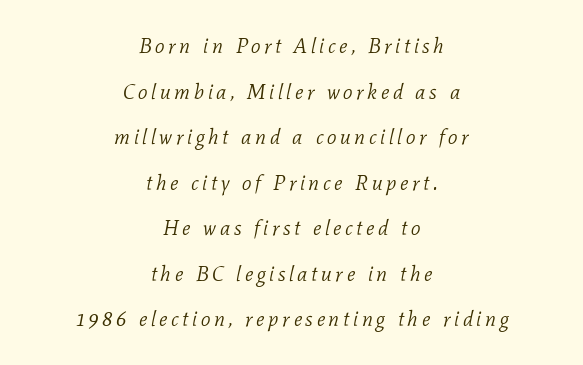
Q: Is the text bold? A: No.
Q: Is the text italic (slanted)? A: Yes, it leans right by about 11 degrees.
Q: Is the text underlined? A: No.
Q: How is the paragraph aligned? A: Centered.
Q: Is the spacing between lines tight, normal or loose? A: Loose.
